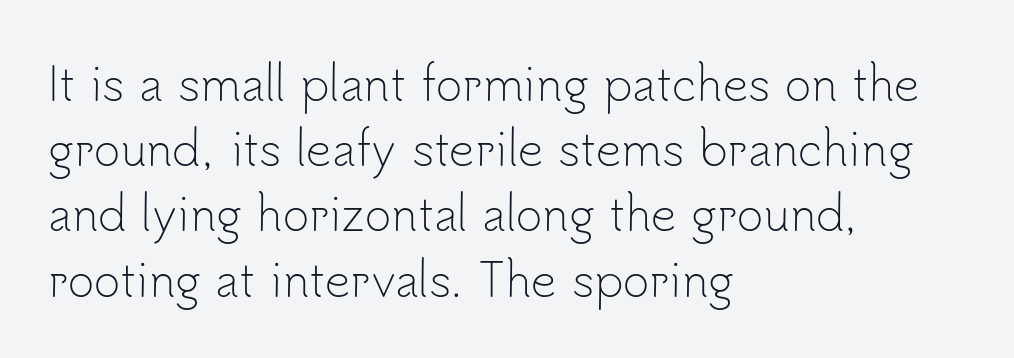
You could not count columns in this text — the font is proportionally spaced. The string is rendered with underlining switched off. Nothing heavy about these letters — not bold at all. Whoever set this chose a conventional vertical rhythm.
